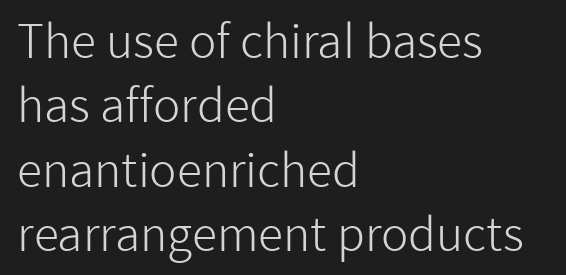
{"serif": "no", "italic": "no", "bold": "no", "weight": "light", "width": "normal", "stroke_contrast": "low", "x_height": "medium", "monospaced": "no", "underline": "no", "align": "left", "line_spacing": "normal", "line_spacing_ratio": 1.4, "letter_spacing": "normal", "letter_spacing_em": 0.0, "glyph_px": 46}
